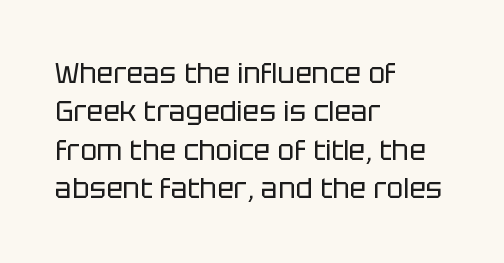
Q: Is the text bold? A: No.
Q: Is the text italic (slanted)? A: No, it is upright.
Q: Is the typeface a serif or a sans-serif typeface? A: Sans-serif.
Q: Is the text underlined? A: No.
Q: How is the paragraph aligned? A: Left-aligned.
Q: Is the spacing between letters normal or unusually wide? A: Normal.
Q: Is the spacing between lines tight, normal or loose? A: Normal.
Q: Width (condensed, normal, or wide)? A: Normal.
Q: Stroke contrast? A: Low.
Q: x-height? A: Large.
Q: Monospaced? A: No.
